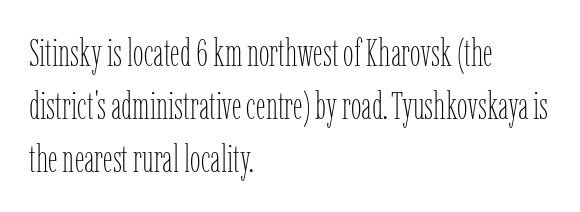
Q: Is the text bold? A: No.
Q: Is the text italic (slanted)? A: No, it is upright.
Q: Is the text underlined? A: No.
Q: How is the paragraph aligned? A: Left-aligned.
Q: Is the spacing between letters normal or unusually wide? A: Normal.
Q: Is the spacing between lines tight, normal or loose? A: Normal.
Q: Width (condensed, normal, or wide)? A: Condensed.
Q: Stroke contrast? A: Low.
Q: x-height? A: Medium.
Q: Monospaced? A: No.
